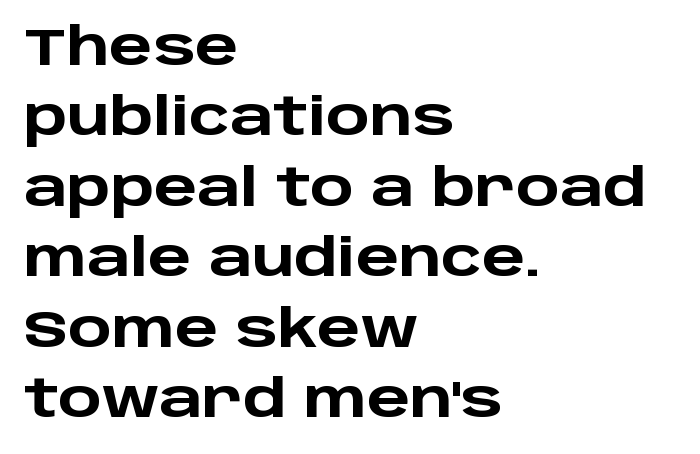
The image shows 51 px heavy, wide sans-serif type, upright; set left-aligned, normal line spacing (1.38x), normal letter spacing, not underlined; low stroke contrast and a large x-height.
